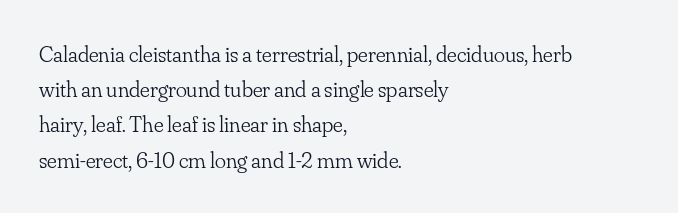
A typesetter would call this leading conventional body-copy spacing. Casual observation: everything's shoved over to the left. Counters stay open thanks to moderate or lighter strokes. The lettering stays uniformly vertical, giving the passage a roman look. No extra tracking has been applied to these lines. The gap between lines stays unmarked.
